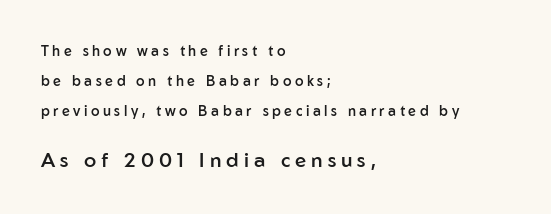
Q: Is the text bold? A: Semi-bold.
Q: Is the text italic (slanted)? A: No, it is upright.
Q: Is the text underlined? A: No.
Q: How is the paragraph aligned? A: Left-aligned.
Q: Is the spacing between letters normal or unusually wide? A: Unusually wide.
Q: Is the spacing between lines tight, normal or loose? A: Loose.
Q: Which block of text is set in a larger size, the first (top) or the second (bottom)? A: The second (bottom) one.
